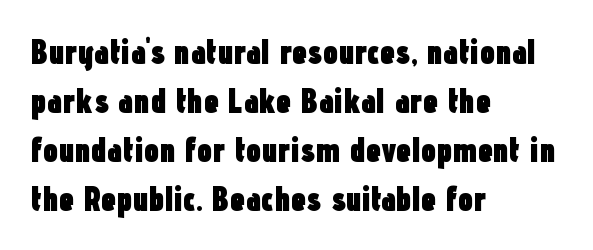
The image shows 34 px heavy, condensed sans-serif type, upright; set left-aligned, normal line spacing (1.44x), normal letter spacing, not underlined; low stroke contrast and a medium x-height.
